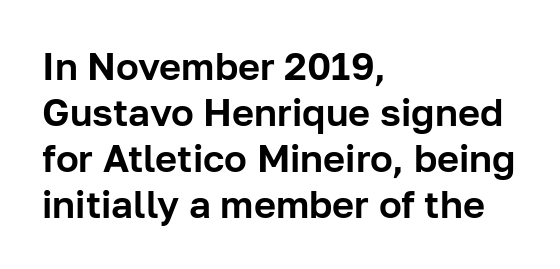
A sans-serif font was chosen for this passage. Characters follow at the spacing the type designer built in. Decoration check: the copy has no underline. This sample has the flowing, uneven cadence of proportional lettering. The letters stand straight up with perfectly vertical stems.
